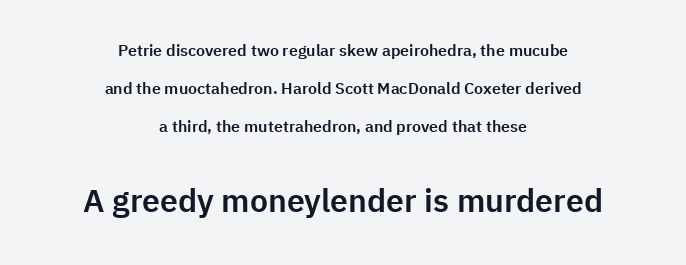
Nobody drew a line under any word here. Vertically, the passage feels expansive, rows floating well apart. Posture: upright roman. A student would call this center alignment; a typographer would say set centered. Look at the glyph heights: the lower group is clearly the bigger setting.
